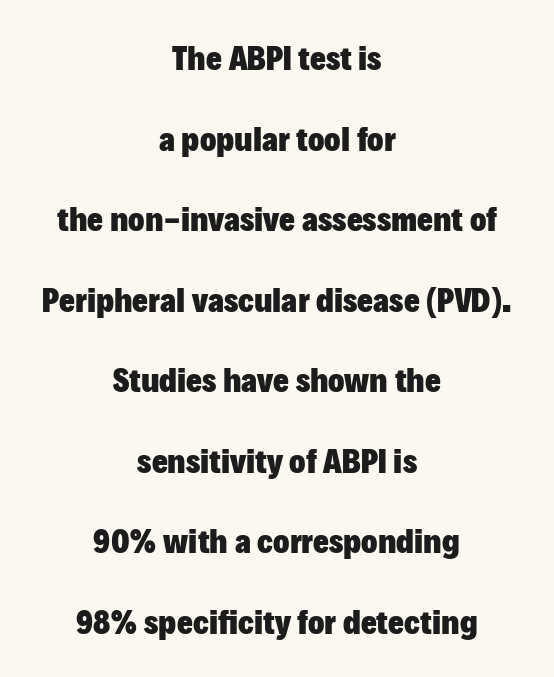
The image shows 34 px heavy sans-serif type, upright; set centered, loose line spacing (2.37x), normal letter spacing, not underlined; low stroke contrast and a medium x-height.
